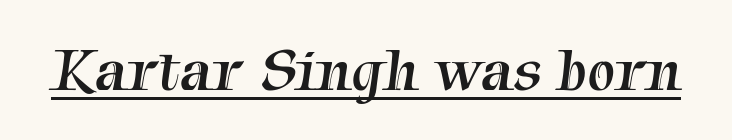
You could not count columns in this text — the font is proportionally spaced. Weight class: somewhere from thin through regular. These lines are composed in type with serifs. Tracking here is standard; glyphs follow each other at the usual distance. Emphasis is given by a line drawn under the lettering.
